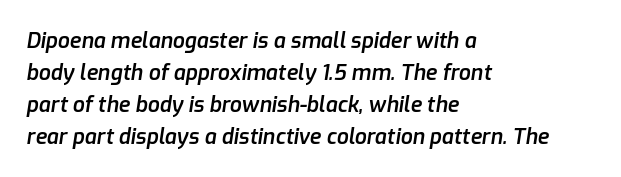
{"italic": "yes", "lean": "right", "slant_degrees": 9, "bold": "semi", "underline": "no", "align": "left", "line_spacing": "normal", "line_spacing_ratio": 1.52, "letter_spacing": "normal", "letter_spacing_em": 0.0, "glyph_px": 21}
